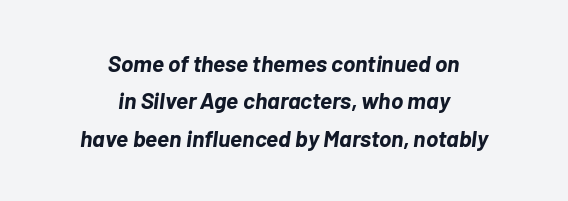
Q: Is the text bold? A: Yes.
Q: Is the text italic (slanted)? A: Yes, it leans right by about 7 degrees.
Q: Is the text underlined? A: No.
Q: How is the paragraph aligned? A: Centered.
Q: Is the spacing between letters normal or unusually wide? A: Normal.
Q: Is the spacing between lines tight, normal or loose? A: Normal.
